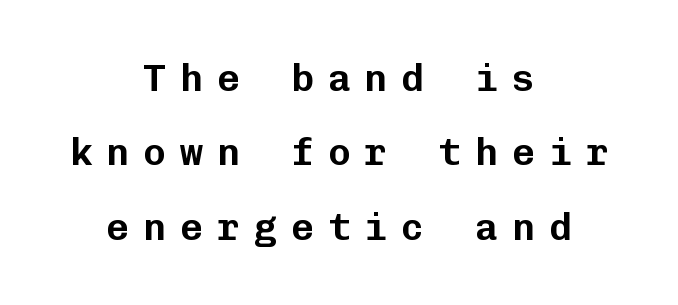
Q: Is the text italic (slanted)? A: No, it is upright.
Q: Is the typeface a serif or a sans-serif typeface? A: Sans-serif.
Q: Is the text underlined? A: No.
Q: How is the paragraph aligned? A: Centered.
Q: Is the spacing between letters normal or unusually wide? A: Unusually wide.
Q: Is the spacing between lines tight, normal or loose? A: Loose.
Q: Width (condensed, normal, or wide)? A: Normal.
Q: Stroke contrast? A: Low.
Q: x-height? A: Medium.
Q: Monospaced? A: Yes.
